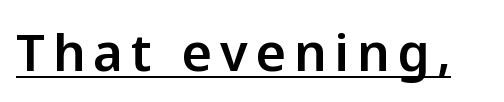
Upright lettering throughout. Is there an underline? Yes — a line sits under the letters. Varying glyph widths throughout — classic text-font behaviour. These lines are composed in type without serifs.
